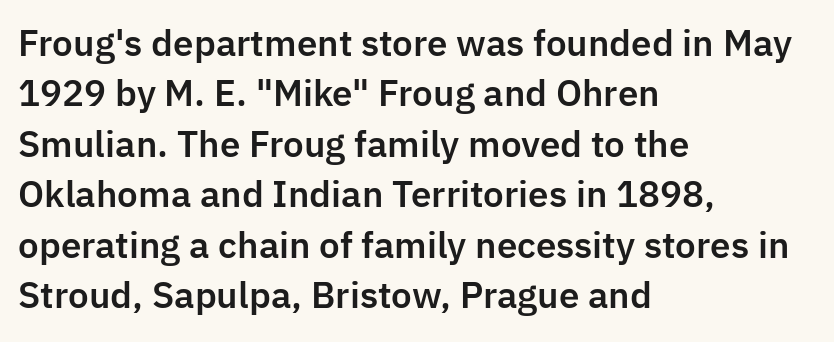
The image shows 35 px sans-serif type, upright; set left-aligned, normal line spacing (1.44x), normal letter spacing, not underlined; low stroke contrast and a medium x-height.
